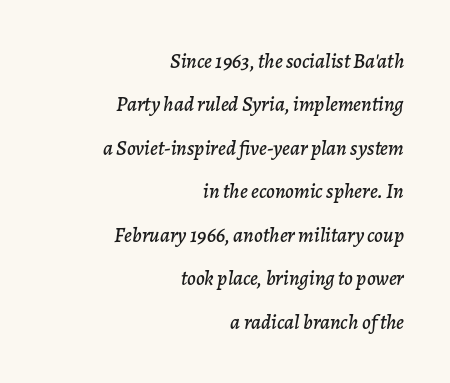
Standard letterfit; no display-style spreading of the glyphs. These lines are set flush right with a ragged left edge. In terms of posture, this sample is oblique. In terms of leading, this rendering errs on the spacious side. The words here are not underlined.
